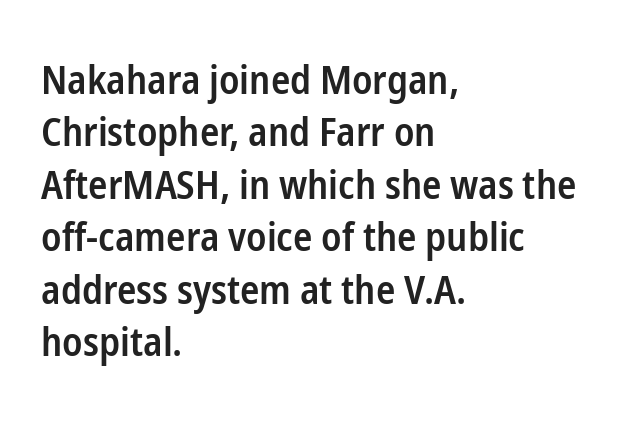
The image shows 40 px semibold, condensed sans-serif type, upright; set left-aligned, normal line spacing (1.31x), normal letter spacing, not underlined; low stroke contrast and a medium x-height.
